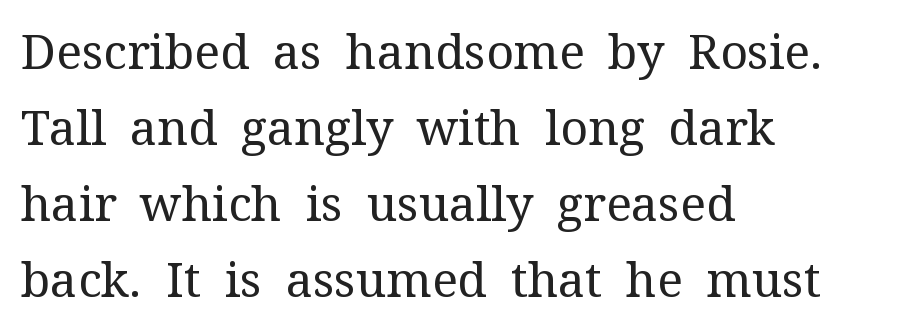
Classification — serif. In CSS terms this would be text-align: left. Weight: regular or lighter. Every stem runs plumb, perpendicular to the baseline.
